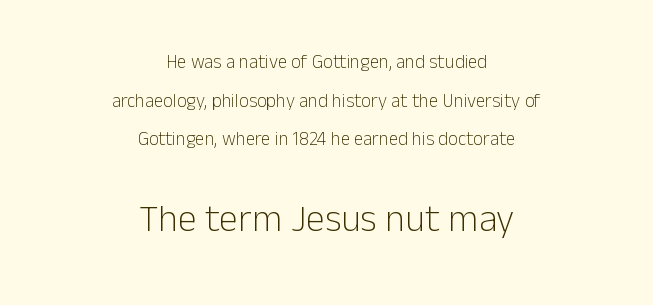
Q: Is the text bold? A: No.
Q: Is the text italic (slanted)? A: No, it is upright.
Q: Is the typeface a serif or a sans-serif typeface? A: Sans-serif.
Q: Is the text underlined? A: No.
Q: How is the paragraph aligned? A: Centered.
Q: Is the spacing between letters normal or unusually wide? A: Normal.
Q: Is the spacing between lines tight, normal or loose? A: Loose.
Q: Which block of text is set in a larger size, the first (top) or the second (bottom)? A: The second (bottom) one.
Q: Width (condensed, normal, or wide)? A: Normal.
Q: Stroke contrast? A: Low.
Q: x-height? A: Medium.
Q: Monospaced? A: No.
